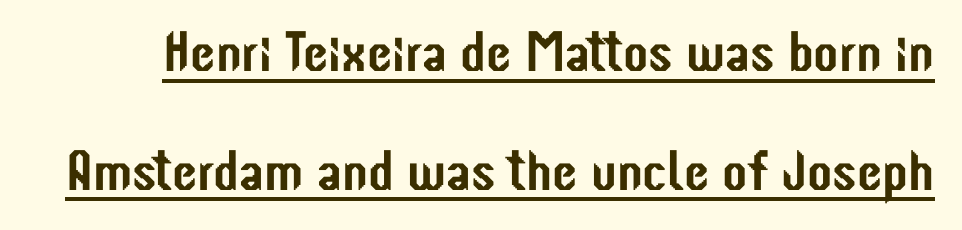
The image shows 57 px condensed sans-serif type, upright; set loose line spacing (2.08x), normal letter spacing, underlined; low stroke contrast and a medium x-height.
